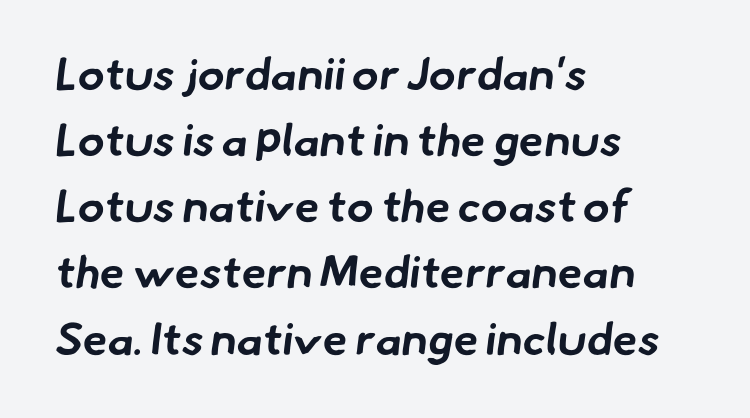
The image shows 45 px bold sans-serif type; set left-aligned, normal line spacing (1.47x), normal letter spacing, not underlined; low stroke contrast and a small x-height.
